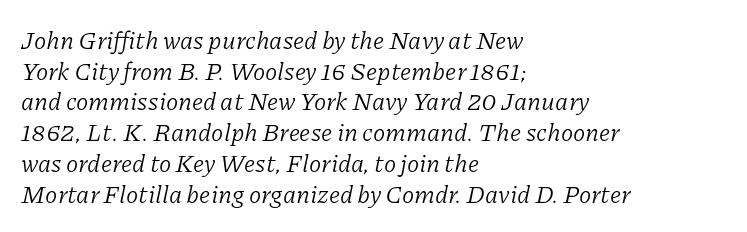
The image shows 25 px text type, italic (leaning right); set left-aligned, line spacing 1.23x, normal letter spacing, not underlined.
